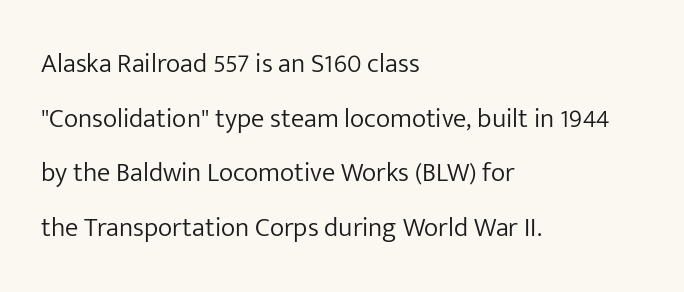
{"italic": "no", "bold": "no", "underline": "no", "align": "left", "line_spacing": "loose", "line_spacing_ratio": 2.02, "letter_spacing": "normal", "letter_spacing_em": 0.0, "glyph_px": 27}
